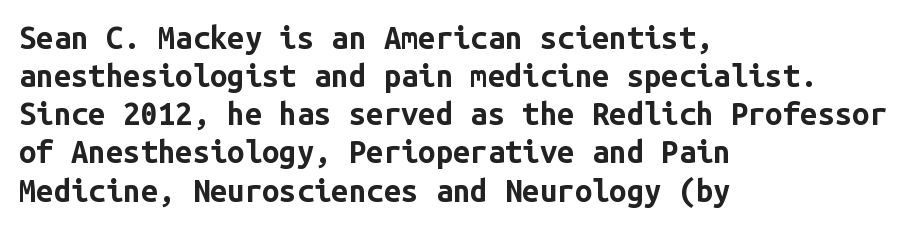
Caption: standard tracking, unaltered. The lines in this sample share a left origin and differ only in where they stop. Descenders hang freely into open space. Heft: maximum for text — a bold. The rendering shows plain stroke endings on the letterforms — a sans-serif design.
